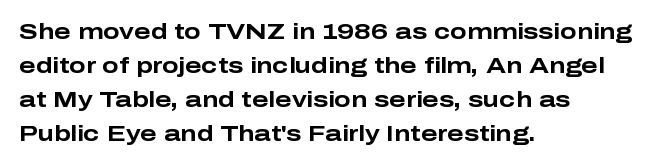
{"italic": "no", "bold": "yes", "underline": "no", "align": "left", "line_spacing": "normal", "line_spacing_ratio": 1.54, "letter_spacing": "normal", "letter_spacing_em": 0.0, "glyph_px": 22}
